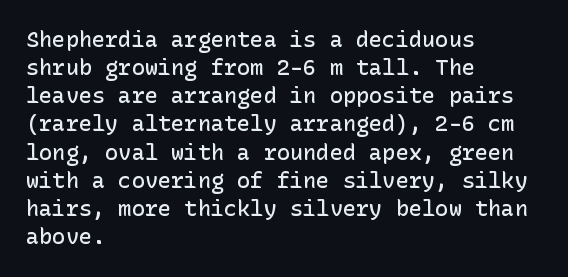
{"italic": "no", "bold": "semi", "underline": "no", "align": "left", "line_spacing": "normal", "line_spacing_ratio": 1.28, "letter_spacing": "normal", "letter_spacing_em": 0.0, "glyph_px": 22}
